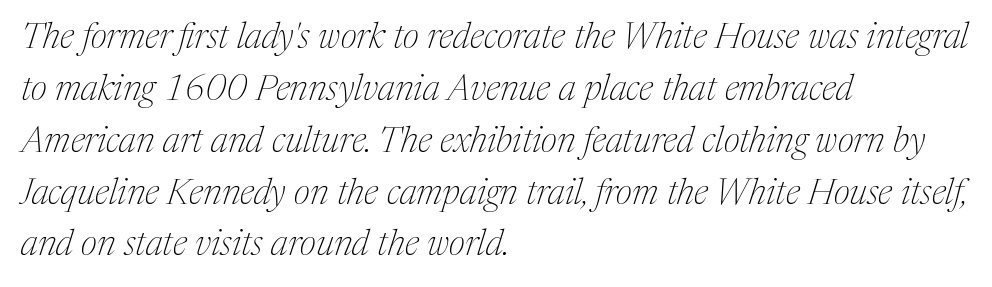
Q: Is the text bold? A: No.
Q: Is the text italic (slanted)? A: Yes, it leans right by about 17 degrees.
Q: Is the typeface a serif or a sans-serif typeface? A: Serif.
Q: Is the text underlined? A: No.
Q: How is the paragraph aligned? A: Left-aligned.
Q: Is the spacing between letters normal or unusually wide? A: Normal.
Q: Is the spacing between lines tight, normal or loose? A: Normal.
Q: Width (condensed, normal, or wide)? A: Normal.
Q: Stroke contrast? A: Medium.
Q: x-height? A: Medium.
Q: Monospaced? A: No.
